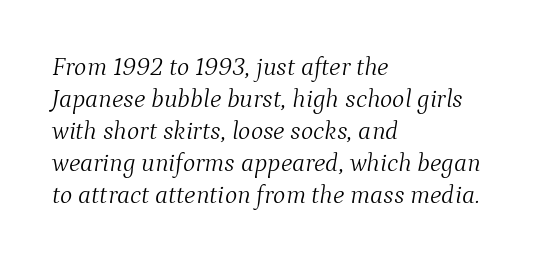
The image shows 26 px text type, italic (leaning right); set left-aligned, line spacing 1.23x, normal letter spacing, not underlined.
